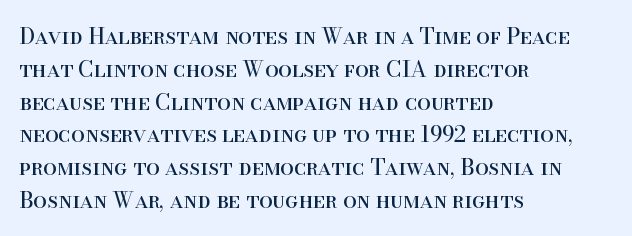
Q: Is the text bold? A: No.
Q: Is the text italic (slanted)? A: No, it is upright.
Q: Is the text underlined? A: No.
Q: How is the paragraph aligned? A: Left-aligned.
Q: Is the spacing between letters normal or unusually wide? A: Normal.
Q: Is the spacing between lines tight, normal or loose? A: Normal.
